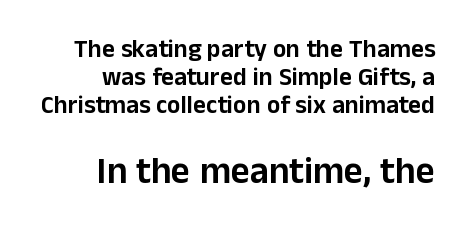
{"serif": "no", "italic": "no", "width": "normal", "stroke_contrast": "low", "x_height": "medium", "monospaced": "no", "underline": "no", "align": "right", "line_spacing": "tight", "line_spacing_ratio": 1.12, "letter_spacing": "normal", "letter_spacing_em": 0.0, "larger_block": "second", "size_ratio": 1.48, "glyph_px": 37}
